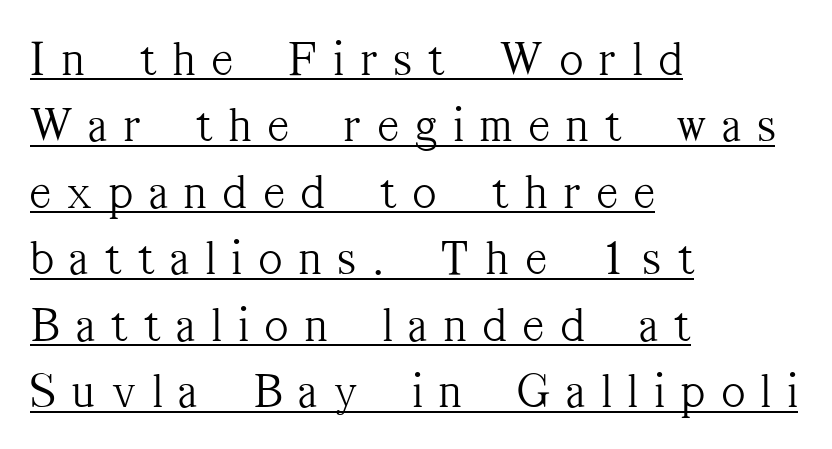
The lines are quadded left. The designer left line spacing at the default. The letterforms stand isolated, each surrounded by extra space. Glance below the letters and you will spot a drawn line. The passage shown is typed in a proportional face where columns would drift. Italic? Not at all — the glyphs are vertical.
